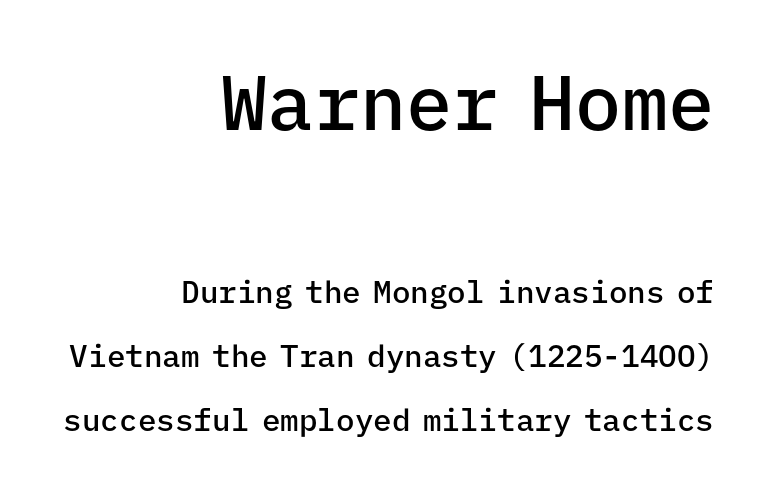
The letters are semibold — heavier than regular but short of a full bold. You could fit nearly another row in the gap between these rows. The initial chunk of copy outweighs the following chunk in type size. Nobody drew a line under any word here. The rendering anchors every line to the right-hand side.
